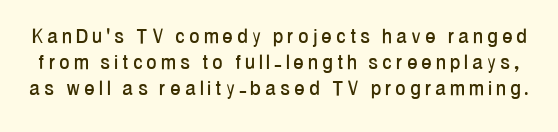
{"italic": "no", "underline": "no", "line_spacing": "tight", "line_spacing_ratio": 1.09, "letter_spacing": "wide", "letter_spacing_em": 0.2, "glyph_px": 24}
